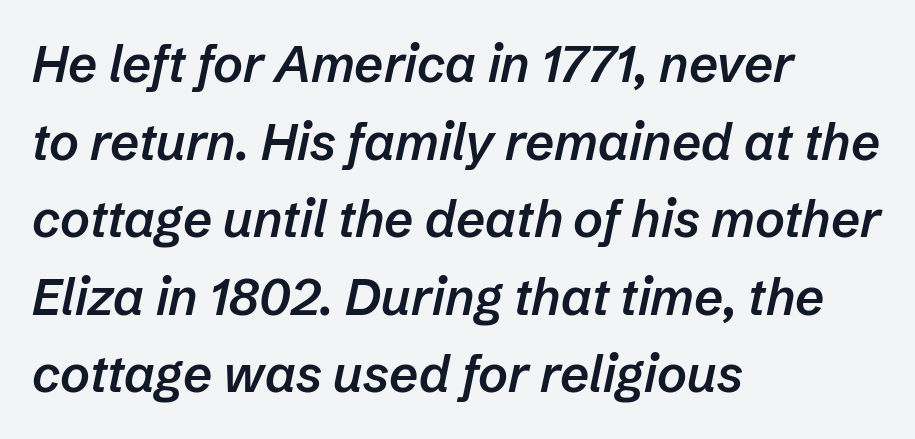
The image shows 51 px semibold type, italic (leaning right); set left-aligned, normal line spacing (1.52x), normal letter spacing, not underlined; low stroke contrast and a medium x-height.
